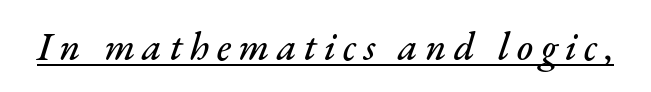
The image shows 39 px text type, italic (leaning right); set underlined; medium stroke contrast and a small x-height.
